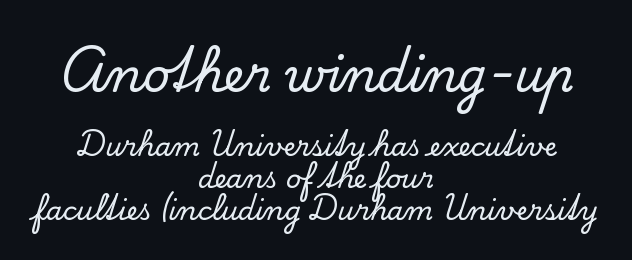
These lines are centered, leaving both edges ragged. You could not count columns in this text — the font is proportionally spaced. The space beneath each line is pristine and unruled. Look at the tracking — it's just the regular setting, nothing added. Look at the bottom of the vertical strokes: they flare into serifs here.
